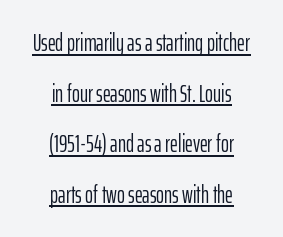
{"italic": "no", "bold": "no", "underline": "yes", "align": "center", "line_spacing": "loose", "line_spacing_ratio": 2.11, "letter_spacing": "normal", "letter_spacing_em": 0.0, "glyph_px": 24}
